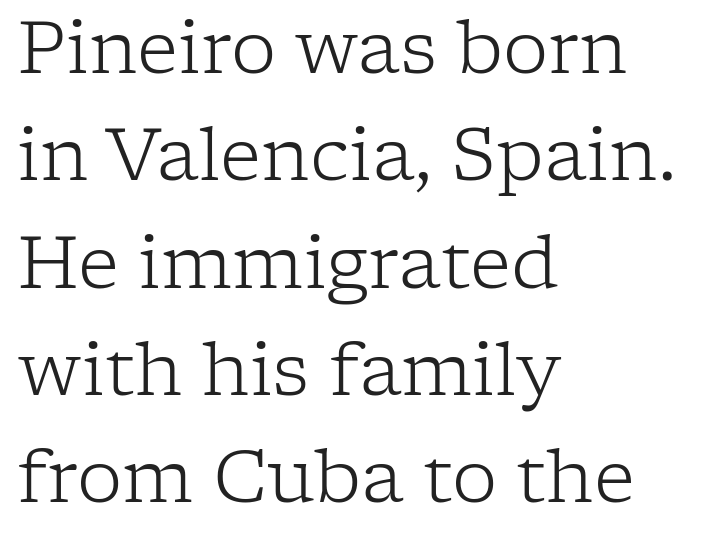
The image shows 72 px light serif type, upright; set left-aligned, normal line spacing (1.49x), normal letter spacing, not underlined; low stroke contrast and a medium x-height.
